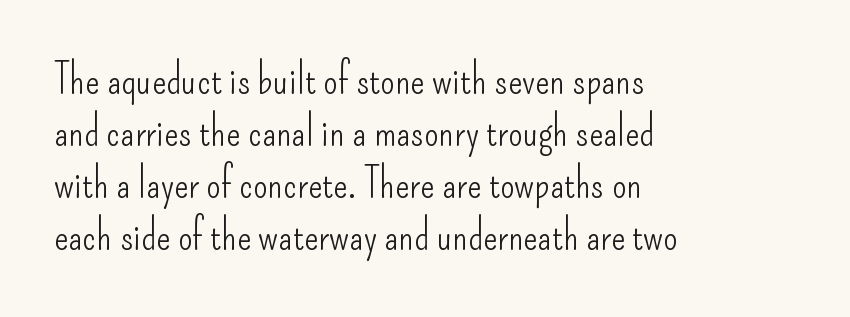
On a weight scale, this lands at 450 or below. The ragged edge is on the right, which tells us the setting is flush left. Note the varied advance widths — an 'i' is clearly narrower than an 'm'. A clean baseline with only descenders dipping below it.
